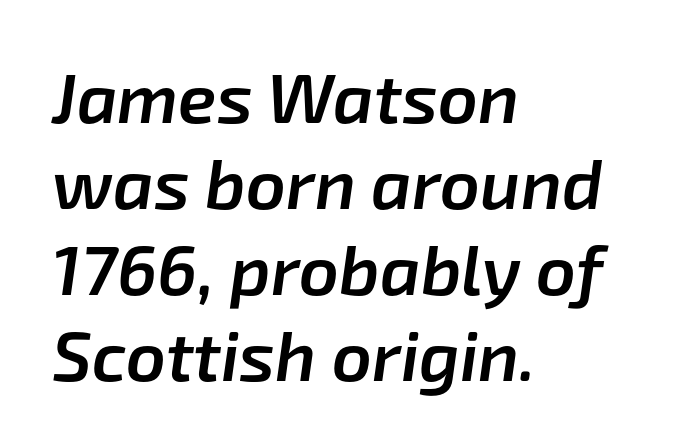
{"italic": "yes", "lean": "right", "slant_degrees": 8, "bold": "semi", "weight": "semibold", "width": "normal", "stroke_contrast": "low", "x_height": "medium", "monospaced": "no", "underline": "no", "align": "left", "line_spacing_ratio": 1.23, "letter_spacing": "normal", "letter_spacing_em": 0.0, "glyph_px": 70}
